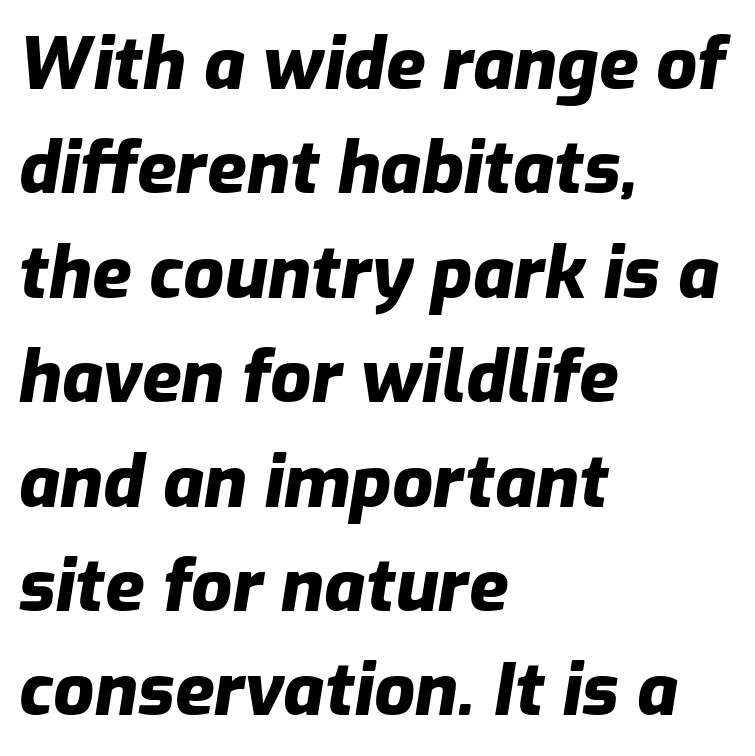
Q: Is the text bold? A: Yes.
Q: Is the text italic (slanted)? A: Yes, it leans right by about 9 degrees.
Q: Is the text underlined? A: No.
Q: How is the paragraph aligned? A: Left-aligned.
Q: Is the spacing between letters normal or unusually wide? A: Normal.
Q: Is the spacing between lines tight, normal or loose? A: Normal.
Q: Width (condensed, normal, or wide)? A: Normal.
Q: Stroke contrast? A: Low.
Q: x-height? A: Medium.
Q: Monospaced? A: No.
